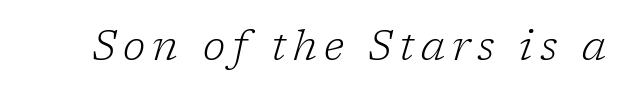
I'd call this a serif setting — the letters wear small feet. Here the designer chose a conventional face with non-uniform glyph widths. Letters rest on an invisible, unmarked baseline. Stems and bowls with no extra thickness — not bold. The glyphs look as if they've been sheared to an angle.
